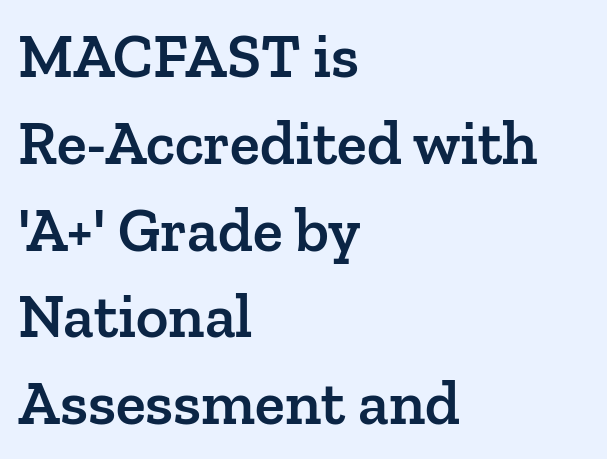
{"serif": "yes", "italic": "no", "bold": "semi", "weight": "semibold", "width": "normal", "stroke_contrast": "low", "x_height": "medium", "monospaced": "no", "underline": "no", "align": "left", "line_spacing": "normal", "line_spacing_ratio": 1.4, "letter_spacing": "normal", "letter_spacing_em": 0.0, "glyph_px": 62}
